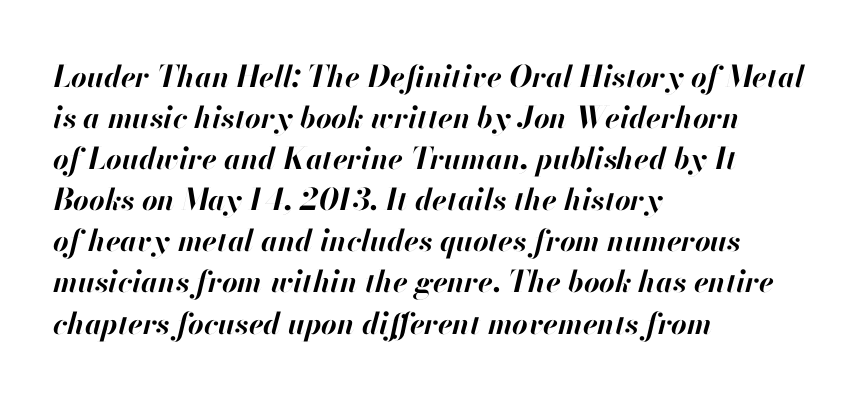
Inter-character spacing is left at the font's built-in metrics. Caption: bold face, heavy strokes. The area under the type is left untouched. The face used here is proportionally spaced, like ordinary book or web type.
